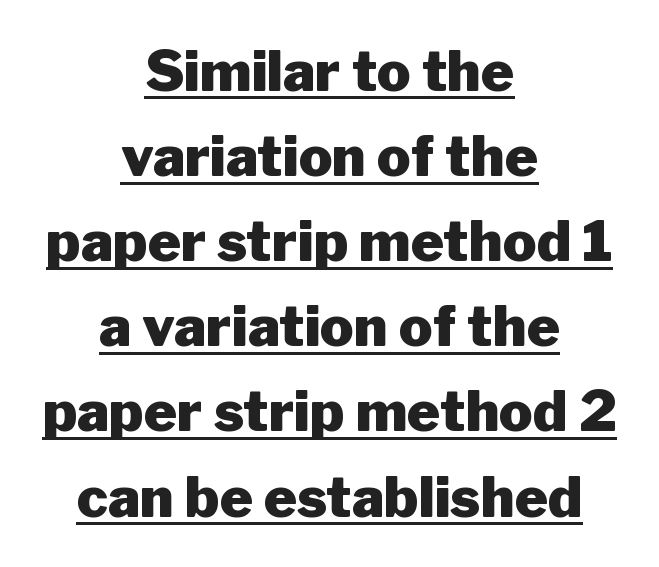
{"serif": "no", "italic": "no", "bold": "yes", "weight": "heavy", "width": "normal", "stroke_contrast": "low", "x_height": "medium", "monospaced": "no", "underline": "yes", "align": "center", "line_spacing": "normal", "line_spacing_ratio": 1.52, "letter_spacing": "normal", "letter_spacing_em": 0.0, "glyph_px": 56}
